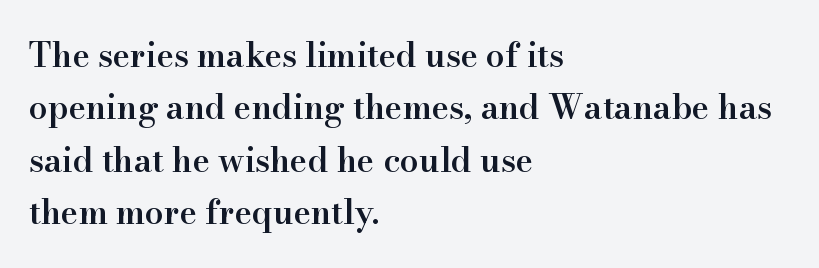
The image shows 33 px semibold serif type, upright; set left-aligned, normal line spacing (1.59x), normal letter spacing, not underlined; high stroke contrast and a small x-height.
